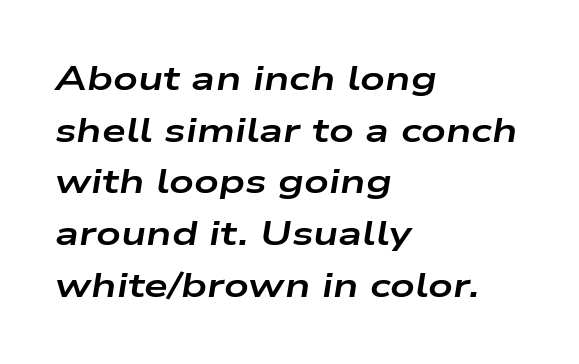
{"italic": "yes", "lean": "right", "slant_degrees": 9, "bold": "yes", "weight": "bold", "width": "wide", "stroke_contrast": "low", "x_height": "medium", "monospaced": "no", "underline": "no", "align": "left", "line_spacing": "normal", "line_spacing_ratio": 1.52, "letter_spacing": "normal", "letter_spacing_em": 0.0, "glyph_px": 34}
